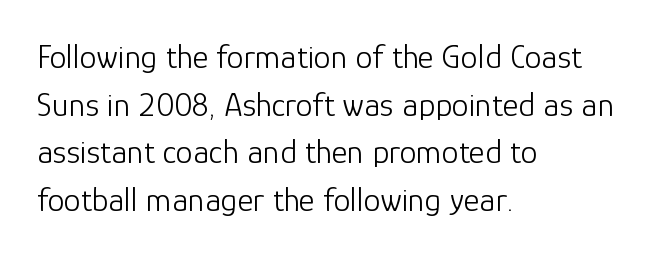
The image shows 34 px light sans-serif type, upright; set left-aligned, normal line spacing (1.4x), normal letter spacing, not underlined; low stroke contrast and a medium x-height.
